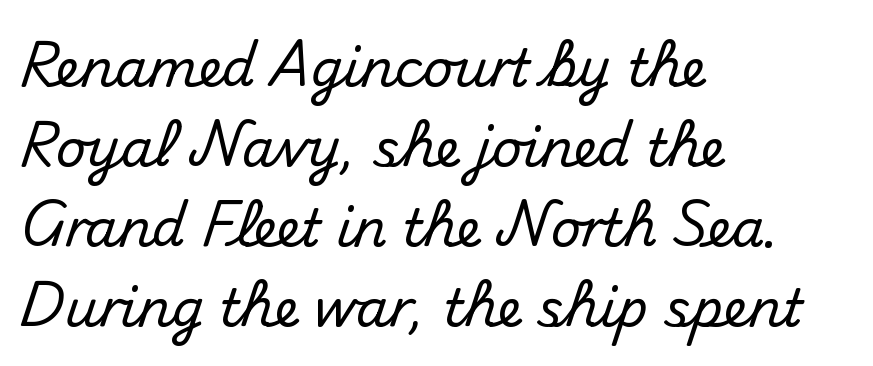
Q: Is the text italic (slanted)? A: Yes.
Q: Is the typeface a serif or a sans-serif typeface? A: Sans-serif.
Q: Is the text underlined? A: No.
Q: How is the paragraph aligned? A: Left-aligned.
Q: Is the spacing between letters normal or unusually wide? A: Normal.
Q: Is the spacing between lines tight, normal or loose? A: Normal.
Q: Width (condensed, normal, or wide)? A: Normal.
Q: Stroke contrast? A: Medium.
Q: x-height? A: Small.
Q: Monospaced? A: No.
